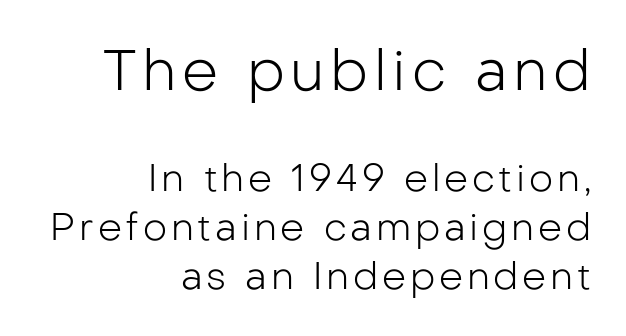
These lines were composed using upright roman letters. Just letters on the line, the space beneath them empty. Here the designer chose a conventional face with non-uniform glyph widths. The passage shown is not bold in any degree. The line-height multiplier appears to be the usual default. The type family on display is of the sans-serif kind.
